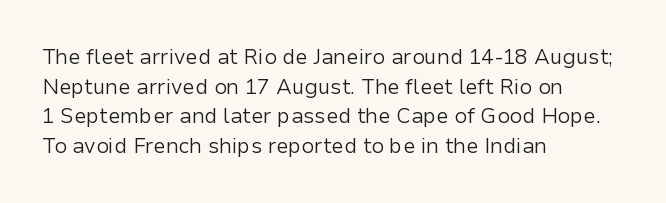
The image shows 21 px text type, upright; set left-aligned, normal line spacing (1.41x), normal letter spacing, not underlined.
